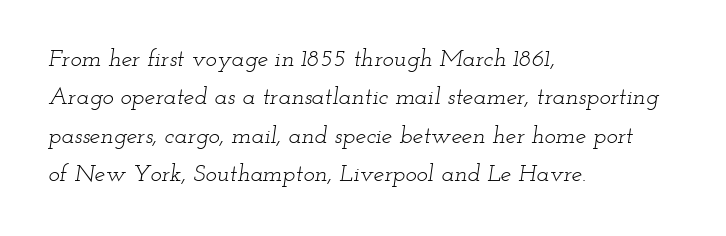
The image shows 24 px text type, italic (leaning right); set left-aligned, normal line spacing (1.6x), normal letter spacing, not underlined.
